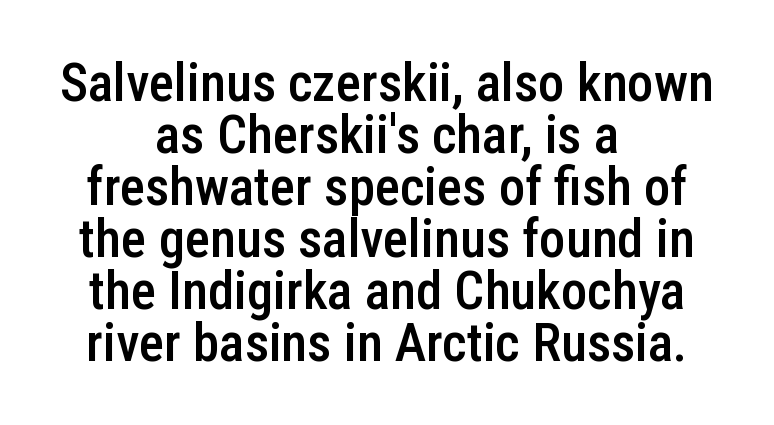
{"serif": "no", "italic": "no", "bold": "semi", "weight": "semibold", "width": "condensed", "stroke_contrast": "low", "x_height": "medium", "monospaced": "no", "underline": "no", "align": "center", "line_spacing": "tight", "line_spacing_ratio": 0.98, "letter_spacing": "normal", "letter_spacing_em": 0.0, "glyph_px": 53}
